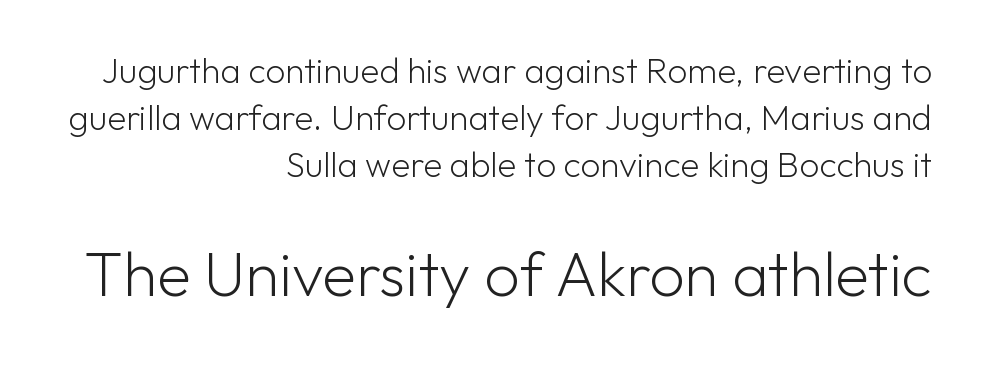
The image shows 62 px light sans-serif type, upright; set right-aligned, normal line spacing (1.35x), normal letter spacing, not underlined; the second (bottom) block is 1.77x larger; low stroke contrast and a medium x-height.
